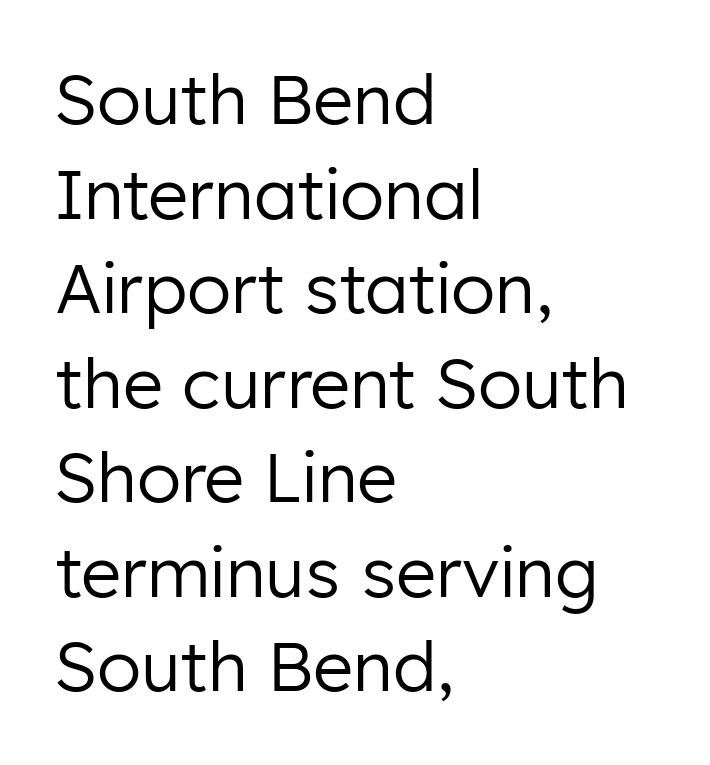
Teacher's note: observe the even left margin — that is flush-left alignment. Think standard paragraph weight, or any step lighter than that. The tracking reads as untouched default to a designer's eye. Classification — sans serif.
